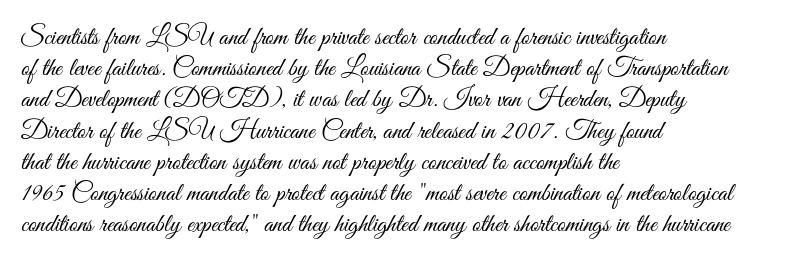
{"bold": "no", "underline": "no", "align": "left", "line_spacing_ratio": 1.2, "letter_spacing": "normal", "letter_spacing_em": 0.0, "glyph_px": 26}
